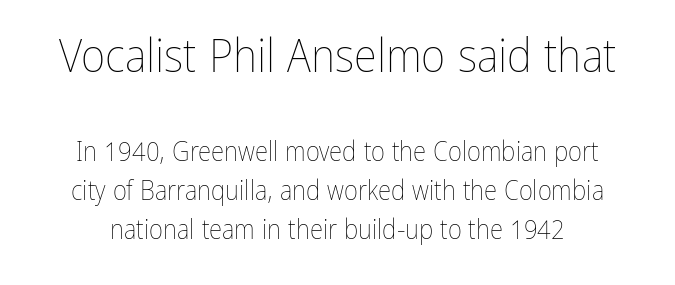
The image shows 47 px thin, condensed type, upright; set normal line spacing (1.45x), normal letter spacing, not underlined; the first (top) block is 1.74x larger; low stroke contrast and a medium x-height.
